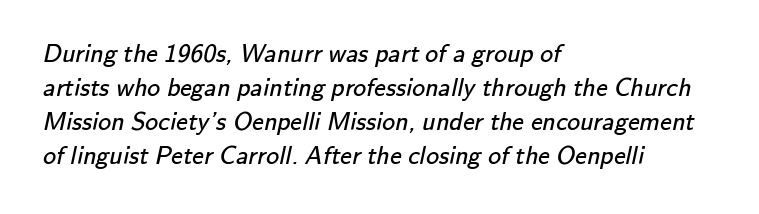
Regarding leading, the lines here are spaced in the standard way. These glyphs show unthickened strokes, regular width or finer. Quick note: underline off. Tracking here is standard; glyphs follow each other at the usual distance.
